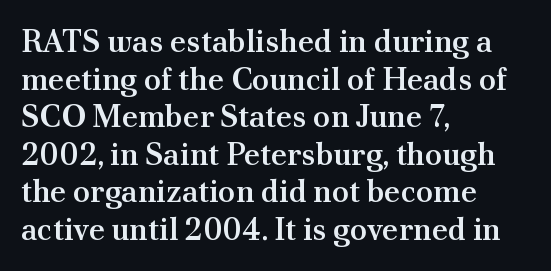
{"serif": "yes", "italic": "no", "bold": "semi", "weight": "semibold", "width": "normal", "stroke_contrast": "medium", "x_height": "small", "monospaced": "no", "underline": "no", "align": "left", "line_spacing_ratio": 1.21, "letter_spacing": "normal", "letter_spacing_em": 0.0, "glyph_px": 31}
